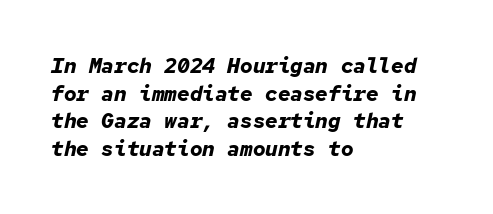
Anything drawn beneath the words? Only blank space. Would a proofreader flag this as italicized? Yes. The horizontal fit of the characters is conventional and even. Each new line begins a customary step beneath the previous one. Emphasis by weight is at full strength: bold.
